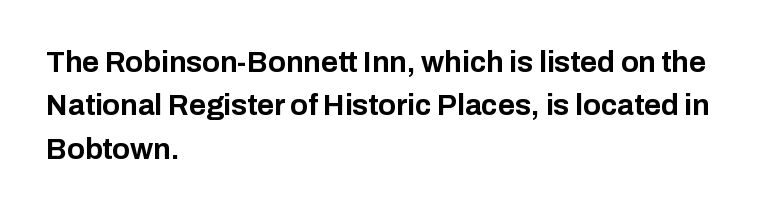
{"serif": "no", "italic": "no", "bold": "yes", "weight": "bold", "width": "normal", "stroke_contrast": "low", "x_height": "medium", "monospaced": "no", "underline": "no", "align": "left", "line_spacing": "normal", "line_spacing_ratio": 1.5, "letter_spacing": "normal", "letter_spacing_em": 0.0, "glyph_px": 29}
